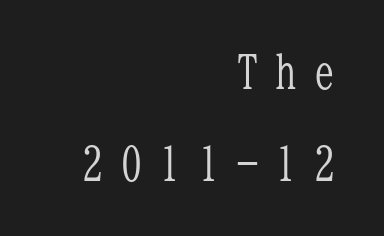
The image shows 46 px light, condensed serif type, upright, monospaced; set right-aligned, loose line spacing (2.01x), unusually wide letter spacing (+0.34 em), not underlined; low stroke contrast and a medium x-height.
